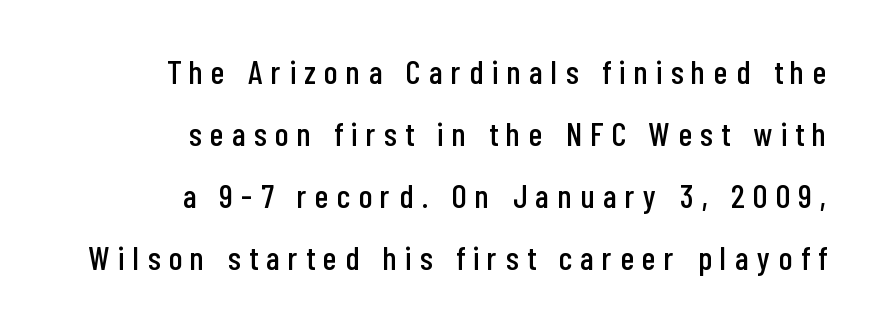
The image shows 33 px condensed sans-serif type, upright; set right-aligned, line spacing 1.88x, unusually wide letter spacing (+0.26 em), not underlined; low stroke contrast and a medium x-height.
